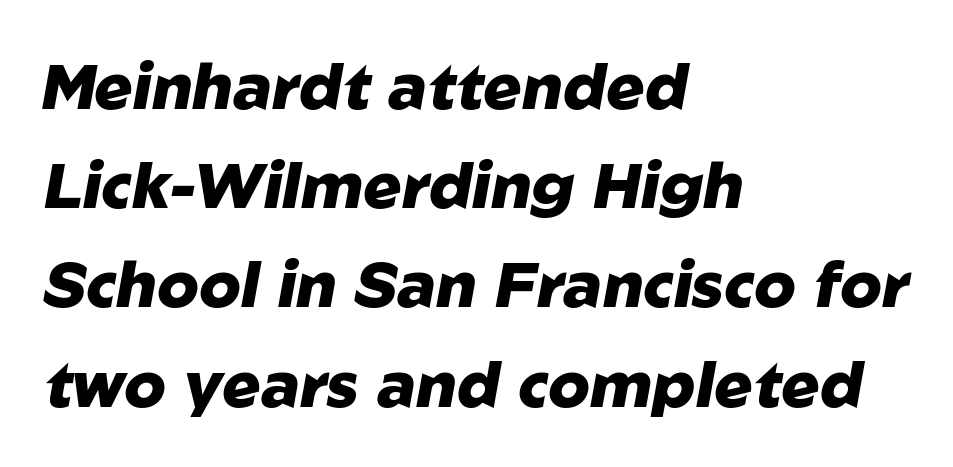
Teacher's note: observe the even left margin — that is flush-left alignment. The line-height multiplier appears to be the usual default. What stands out about the letter spacing? Nothing — it is the standard amount. Spacing verdict: proportional, widths tailored to each character.
